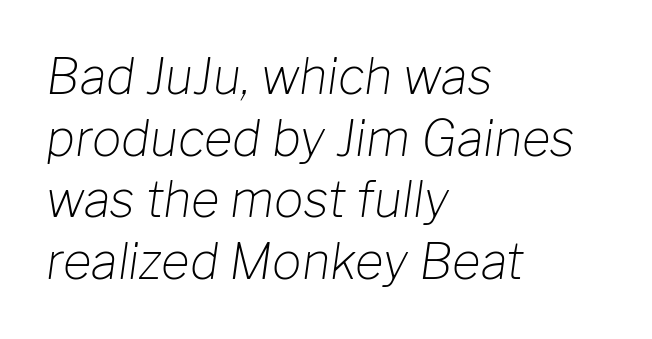
The image shows 49 px light type, italic (leaning right); set left-aligned, normal line spacing (1.26x), normal letter spacing, not underlined; low stroke contrast and a medium x-height.
